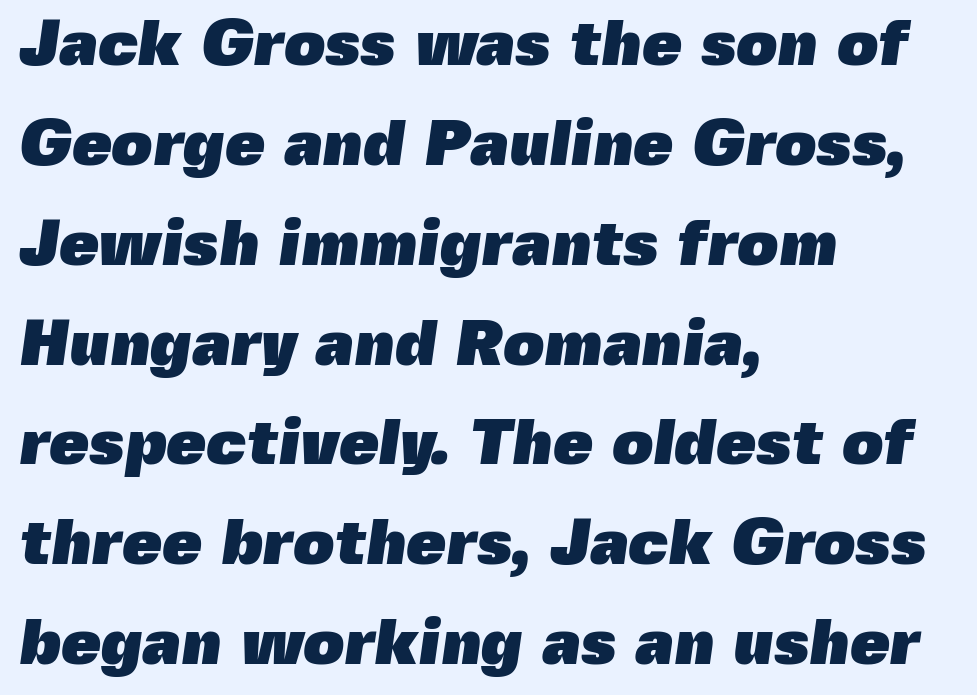
The image shows 64 px heavy sans-serif type; set left-aligned, normal line spacing (1.56x), normal letter spacing, not underlined; a medium x-height.
